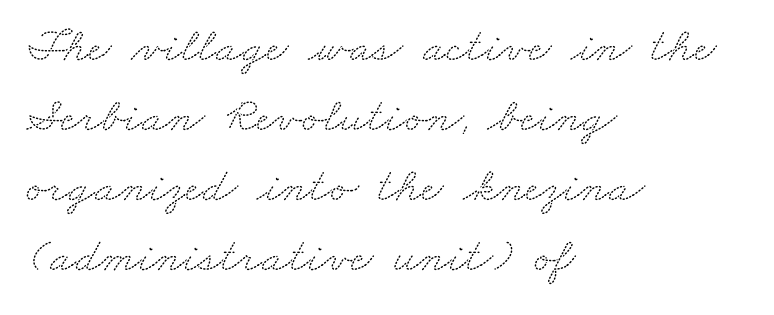
{"serif": "yes", "width": "wide", "stroke_contrast": "medium", "x_height": "small", "monospaced": "no", "underline": "no", "align": "left", "line_spacing": "normal", "line_spacing_ratio": 1.43, "letter_spacing": "normal", "letter_spacing_em": 0.0, "glyph_px": 49}
